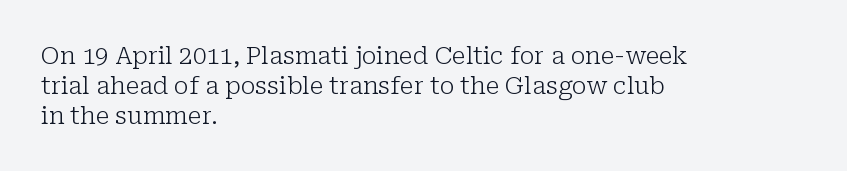
Honestly, there is no underline to notice here at all. The font's upright variant was chosen for this text. Horizontally, the lines are justified to the leading edge only. Bold? No — there's no thickening of the strokes.
